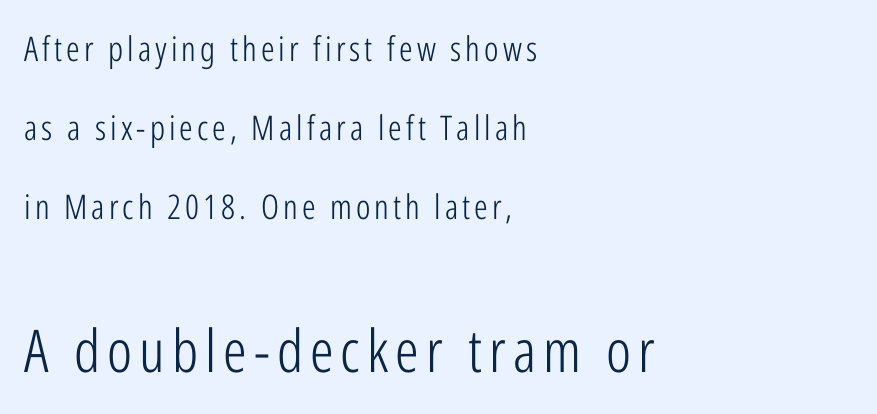
The image shows 59 px light, condensed sans-serif type, upright; set left-aligned, loose line spacing (2.32x), not underlined; the second (bottom) block is 1.74x larger; low stroke contrast and a medium x-height.
